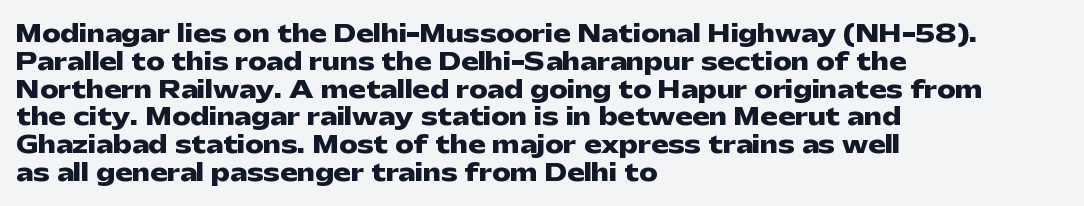
Q: Is the text bold? A: Yes.
Q: Is the text italic (slanted)? A: No, it is upright.
Q: Is the text underlined? A: No.
Q: How is the paragraph aligned? A: Left-aligned.
Q: Is the spacing between letters normal or unusually wide? A: Normal.
